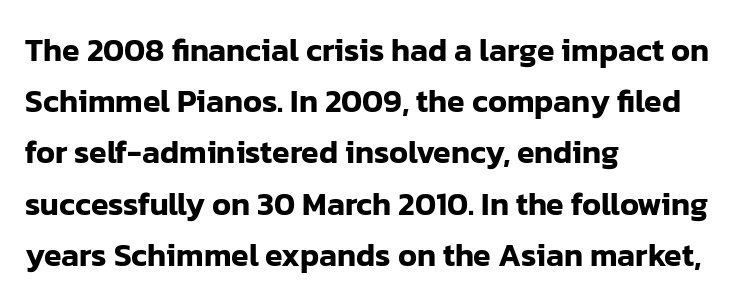
Q: Is the text italic (slanted)? A: No, it is upright.
Q: Is the typeface a serif or a sans-serif typeface? A: Sans-serif.
Q: Is the text underlined? A: No.
Q: How is the paragraph aligned? A: Left-aligned.
Q: Is the spacing between letters normal or unusually wide? A: Normal.
Q: Is the spacing between lines tight, normal or loose? A: Normal.
Q: Width (condensed, normal, or wide)? A: Normal.
Q: Stroke contrast? A: Low.
Q: x-height? A: Medium.
Q: Monospaced? A: No.
